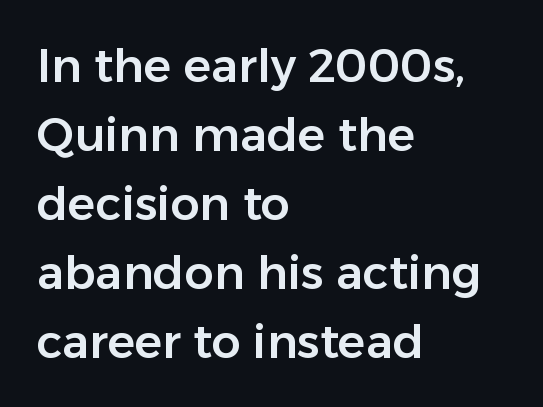
The image shows 46 px sans-serif type, upright; set left-aligned, normal line spacing (1.5x), normal letter spacing, not underlined; low stroke contrast and a medium x-height.
